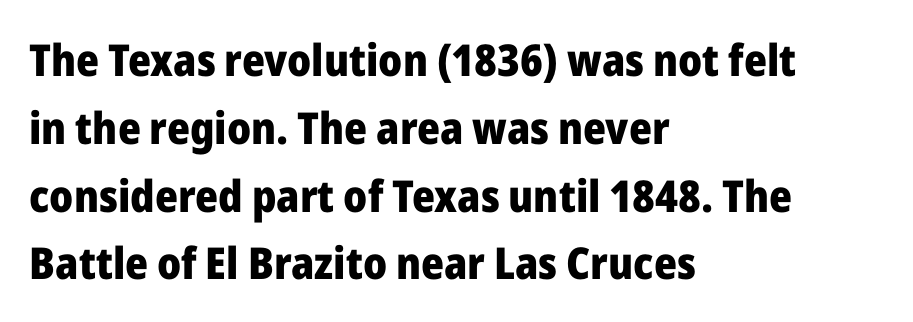
{"serif": "no", "italic": "no", "bold": "yes", "weight": "heavy", "width": "normal", "stroke_contrast": "low", "x_height": "medium", "monospaced": "no", "underline": "no", "align": "left", "line_spacing": "normal", "line_spacing_ratio": 1.54, "letter_spacing": "normal", "letter_spacing_em": 0.0, "glyph_px": 44}
